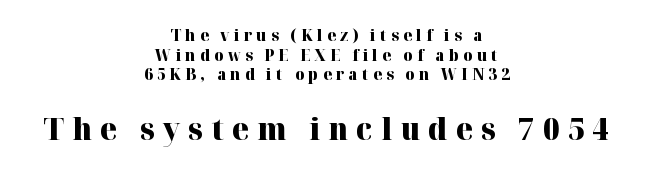
To sum up the face: it has serifs. The setting favours the middle, as headings and verse often do. Caption: upper text group reduced, lower text group enlarged. As a designer I'd log this as weight 700, bold.
